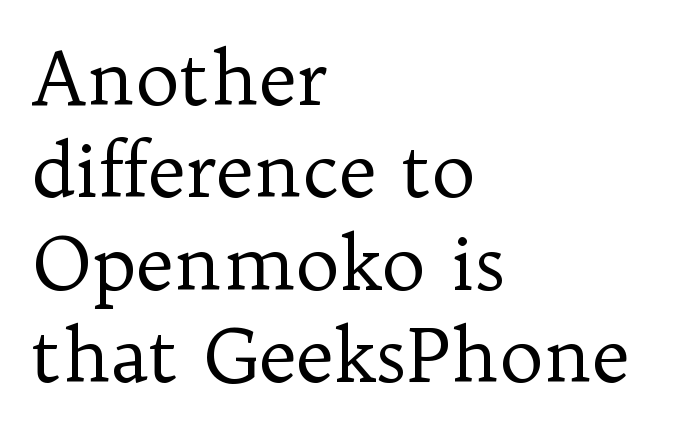
{"serif": "yes", "italic": "no", "bold": "no", "weight": "regular", "width": "normal", "stroke_contrast": "low", "x_height": "medium", "monospaced": "no", "underline": "no", "align": "left", "line_spacing": "normal", "line_spacing_ratio": 1.25, "letter_spacing": "normal", "letter_spacing_em": 0.0, "glyph_px": 74}
